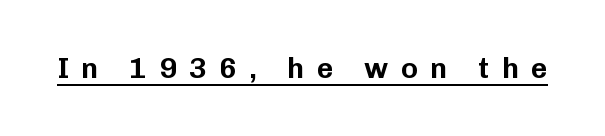
Q: Is the text italic (slanted)? A: No, it is upright.
Q: Is the typeface a serif or a sans-serif typeface? A: Sans-serif.
Q: Is the text underlined? A: Yes.
Q: Is the spacing between letters normal or unusually wide? A: Unusually wide.
Q: Width (condensed, normal, or wide)? A: Normal.
Q: Stroke contrast? A: Low.
Q: x-height? A: Medium.
Q: Monospaced? A: No.
